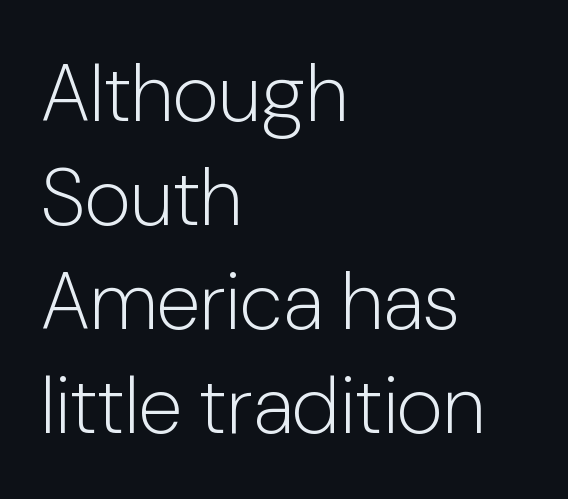
Q: Is the text bold? A: No.
Q: Is the text italic (slanted)? A: No, it is upright.
Q: Is the typeface a serif or a sans-serif typeface? A: Sans-serif.
Q: Is the text underlined? A: No.
Q: How is the paragraph aligned? A: Left-aligned.
Q: Is the spacing between letters normal or unusually wide? A: Normal.
Q: Is the spacing between lines tight, normal or loose? A: Normal.
Q: Width (condensed, normal, or wide)? A: Normal.
Q: Stroke contrast? A: Low.
Q: x-height? A: Medium.
Q: Monospaced? A: No.
